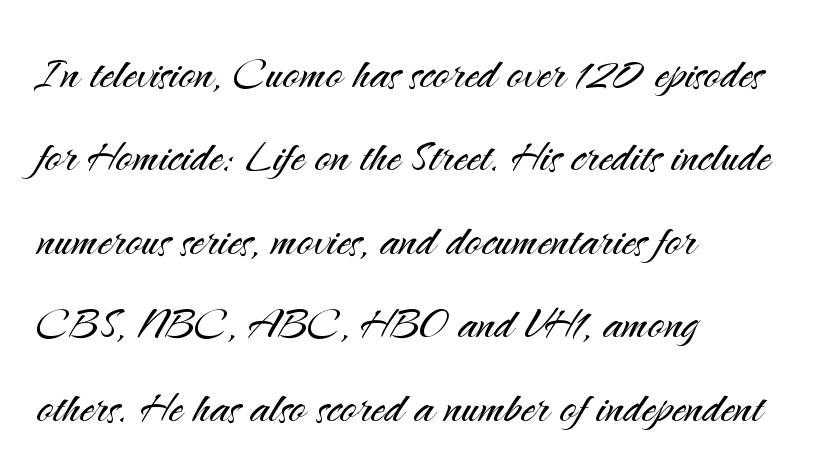
Q: Is the text bold? A: No.
Q: Is the text italic (slanted)? A: Yes.
Q: Is the typeface a serif or a sans-serif typeface? A: Sans-serif.
Q: Is the text underlined? A: No.
Q: How is the paragraph aligned? A: Left-aligned.
Q: Is the spacing between letters normal or unusually wide? A: Normal.
Q: Is the spacing between lines tight, normal or loose? A: Normal.
Q: Width (condensed, normal, or wide)? A: Normal.
Q: Stroke contrast? A: Medium.
Q: x-height? A: Small.
Q: Monospaced? A: No.
